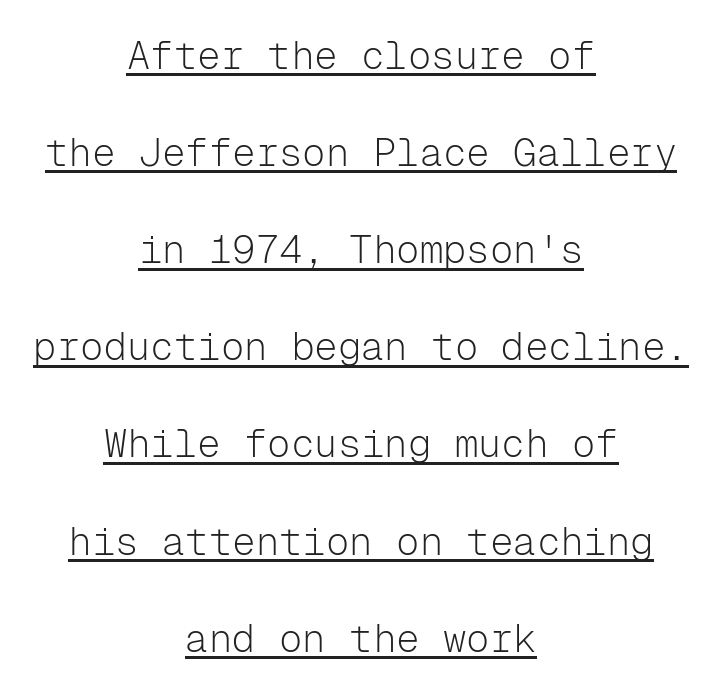
Q: Is the text bold? A: No.
Q: Is the text italic (slanted)? A: No, it is upright.
Q: Is the typeface a serif or a sans-serif typeface? A: Sans-serif.
Q: Is the text underlined? A: Yes.
Q: How is the paragraph aligned? A: Centered.
Q: Is the spacing between letters normal or unusually wide? A: Normal.
Q: Is the spacing between lines tight, normal or loose? A: Loose.
Q: Width (condensed, normal, or wide)? A: Normal.
Q: Stroke contrast? A: Low.
Q: x-height? A: Medium.
Q: Monospaced? A: Yes.
